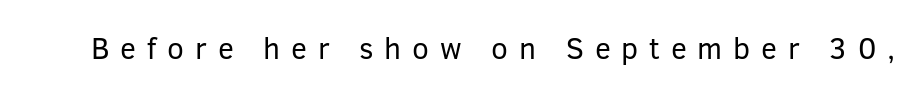
Q: Is the text bold? A: No.
Q: Is the text italic (slanted)? A: No, it is upright.
Q: Is the typeface a serif or a sans-serif typeface? A: Sans-serif.
Q: Is the text underlined? A: No.
Q: Is the spacing between letters normal or unusually wide? A: Unusually wide.
Q: Width (condensed, normal, or wide)? A: Normal.
Q: Stroke contrast? A: Low.
Q: x-height? A: Medium.
Q: Monospaced? A: No.
